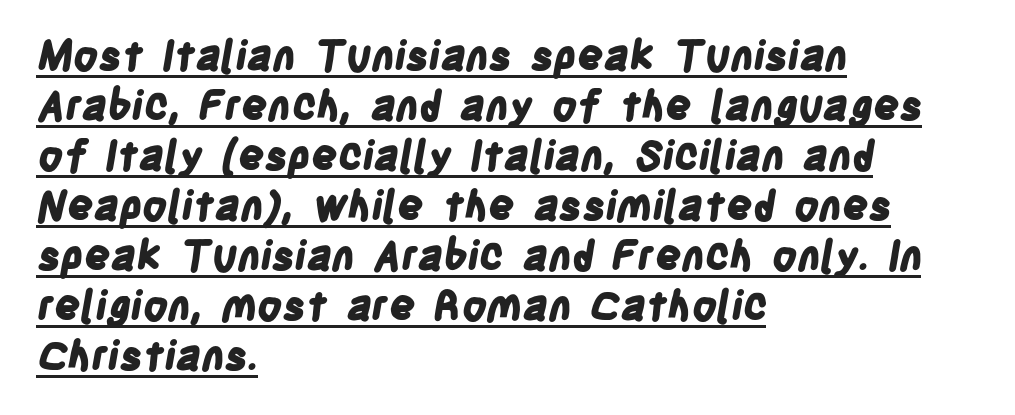
Q: Is the text bold? A: Yes.
Q: Is the typeface a serif or a sans-serif typeface? A: Sans-serif.
Q: Is the text underlined? A: Yes.
Q: How is the paragraph aligned? A: Left-aligned.
Q: Is the spacing between letters normal or unusually wide? A: Normal.
Q: Width (condensed, normal, or wide)? A: Condensed.
Q: Stroke contrast? A: Low.
Q: x-height? A: Large.
Q: Monospaced? A: No.
